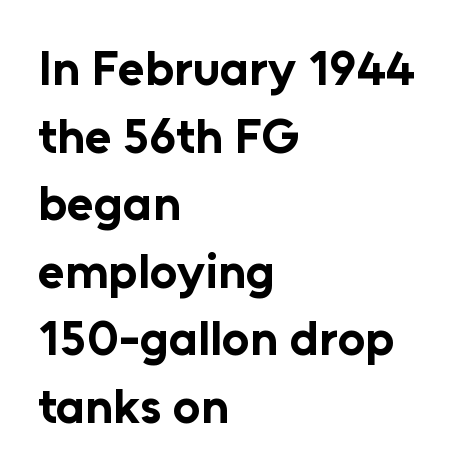
Only glyphs here, with clear space below each row. A typesetter would label this face a sans. This sample uses an upright cut, with every glyph sitting square on the baseline. Inter-character spacing is left at the font's built-in metrics.
